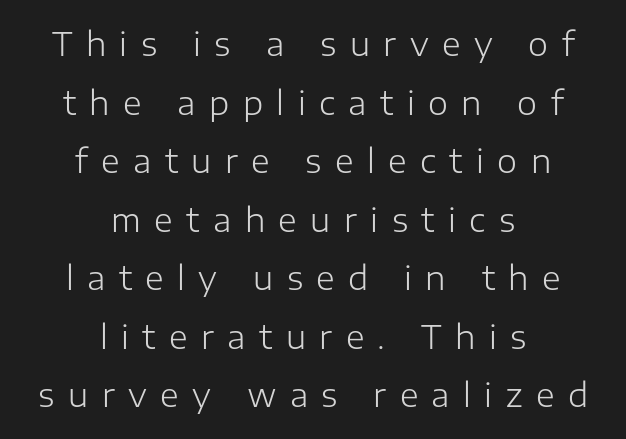
The image shows 32 px light sans-serif type, upright; set centered, line spacing 1.83x, unusually wide letter spacing (+0.42 em), not underlined; low stroke contrast and a medium x-height.
